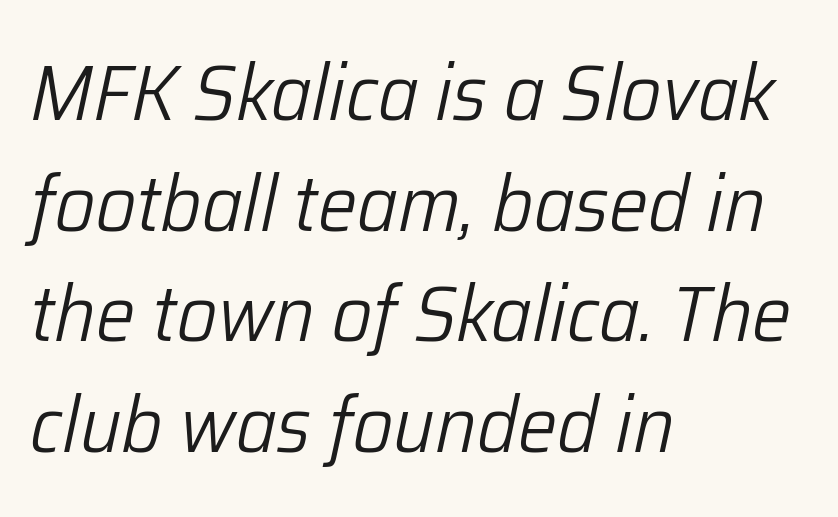
The baseline area is clear. These lines are set flush left with a ragged right edge. There is no visible air inserted between adjacent glyphs. Observe the lean: these are italic letterforms. No chunkiness to these letters — they're not bold.
